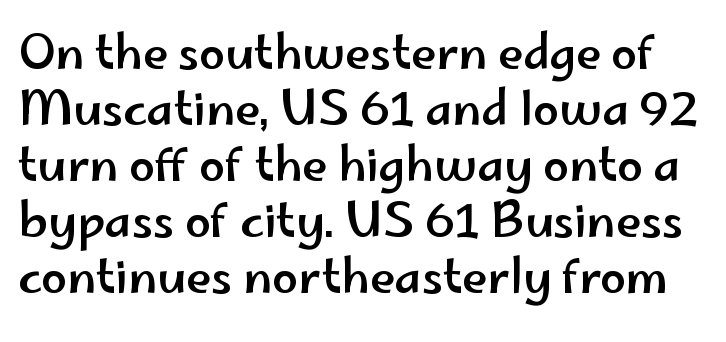
The image shows 46 px wide sans-serif type, upright; set line spacing 1.22x, normal letter spacing, not underlined; low stroke contrast and a small x-height.
